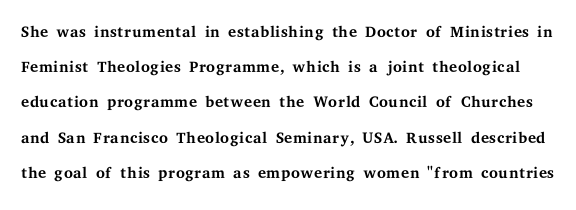
In terms of posture, this sample is upright. The font is comparable to plain body text, perhaps lighter. The designer left line spacing at the default. Letters rest on an invisible, unmarked baseline. In terms of letterspacing, this is plain default setting.
